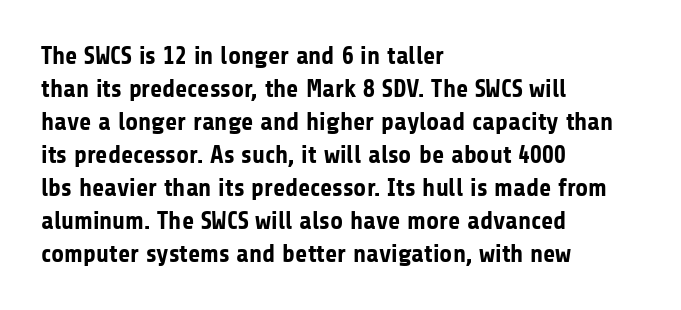
{"italic": "no", "bold": "yes", "underline": "no", "align": "left", "line_spacing": "normal", "line_spacing_ratio": 1.32, "letter_spacing": "normal", "letter_spacing_em": 0.0, "glyph_px": 25}
